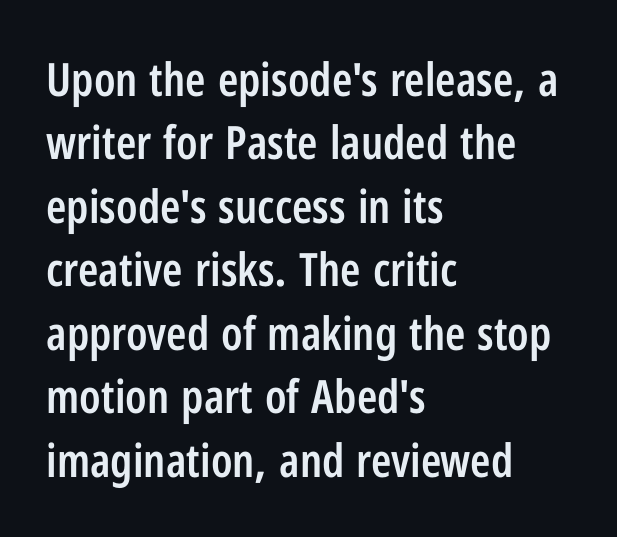
The letters are semibold — heavier than regular but short of a full bold. Honestly, the letter spacing is just normal — you wouldn't notice it. Typeset ragged right — the left edge is the straight one. These lines are rendered in a variable-pitch font.
